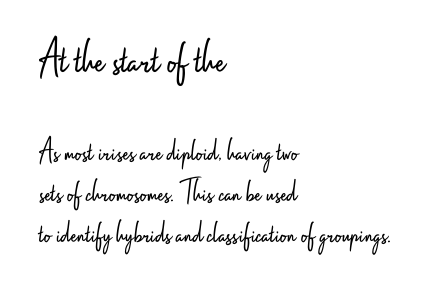
The image shows 48 px light, condensed sans-serif type; set left-aligned, normal line spacing (1.27x), normal letter spacing, not underlined; the first (top) block is 1.5x larger; low stroke contrast and a small x-height.
